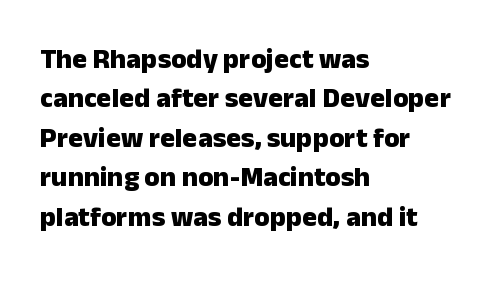
Q: Is the text bold? A: Yes.
Q: Is the text italic (slanted)? A: No, it is upright.
Q: Is the typeface a serif or a sans-serif typeface? A: Sans-serif.
Q: Is the text underlined? A: No.
Q: How is the paragraph aligned? A: Left-aligned.
Q: Is the spacing between letters normal or unusually wide? A: Normal.
Q: Is the spacing between lines tight, normal or loose? A: Normal.
Q: Width (condensed, normal, or wide)? A: Normal.
Q: Stroke contrast? A: Low.
Q: x-height? A: Medium.
Q: Monospaced? A: No.
